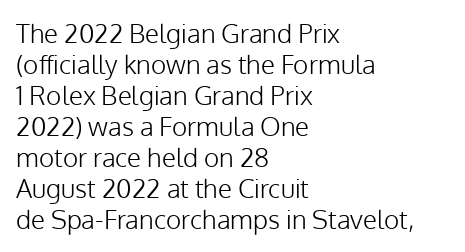
The image shows 26 px text type, upright; set left-aligned, line spacing 1.19x, normal letter spacing, not underlined.
